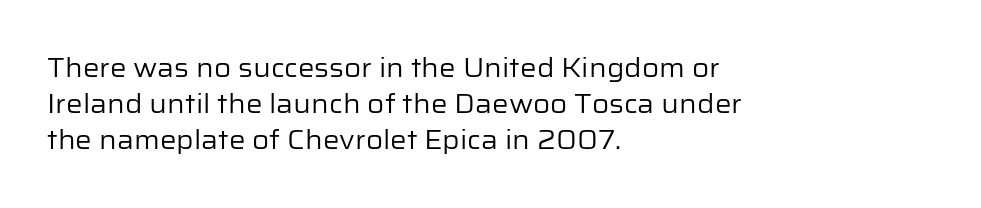
The characters are drawn with everyday or finer stroke widths. Line beginnings align vertically; line endings do not. Rule under the text: the space is simply empty. Words appear dense and cohesive because spacing is normal. Whoever set this chose a conventional vertical rhythm. Rendered with straight, roman letterforms.
